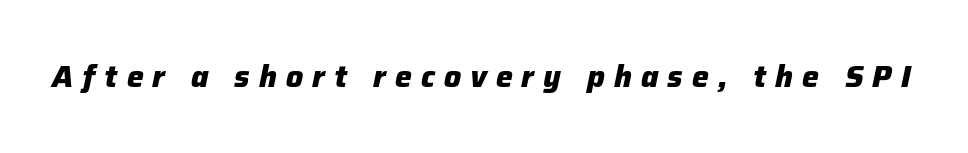
A typesetter would call this proportional, since set widths differ per character. Is the type bold? Yes — the strokes are clearly thick and heavy. Each row of text sits above clean, open space. The rendering inserts visible extra space after every character. The face used here has a pronounced slope to its letters.
